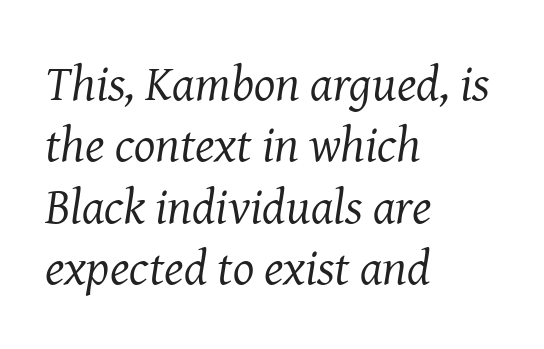
Q: Is the text bold? A: No.
Q: Is the text italic (slanted)? A: Yes, it leans right by about 8 degrees.
Q: Is the typeface a serif or a sans-serif typeface? A: Serif.
Q: Is the text underlined? A: No.
Q: How is the paragraph aligned? A: Left-aligned.
Q: Is the spacing between letters normal or unusually wide? A: Normal.
Q: Width (condensed, normal, or wide)? A: Normal.
Q: Stroke contrast? A: Medium.
Q: x-height? A: Medium.
Q: Monospaced? A: No.
